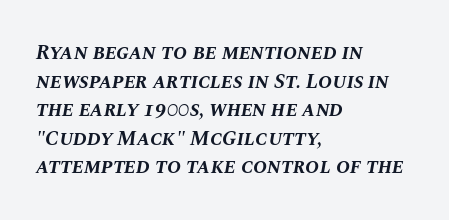
The image shows 21 px bold type, italic (leaning right); set left-aligned, normal line spacing (1.36x), normal letter spacing, not underlined.
